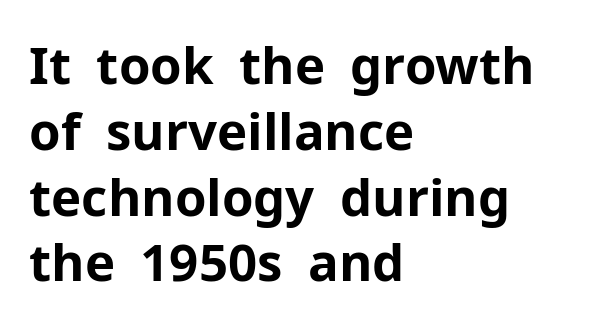
{"serif": "no", "italic": "no", "bold": "yes", "weight": "bold", "width": "normal", "stroke_contrast": "low", "x_height": "medium", "monospaced": "no", "underline": "no", "align": "left", "line_spacing": "normal", "line_spacing_ratio": 1.29, "letter_spacing": "normal", "letter_spacing_em": 0.0, "glyph_px": 51}
